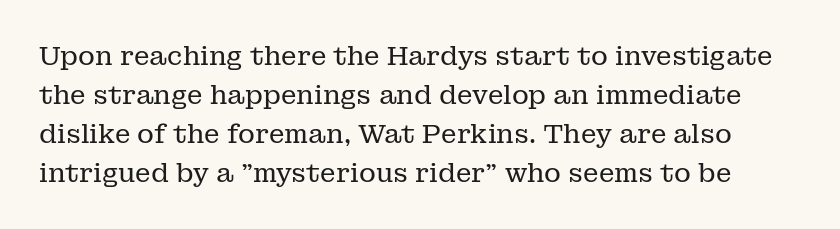
{"italic": "no", "bold": "no", "underline": "no", "line_spacing": "normal", "line_spacing_ratio": 1.5, "letter_spacing": "normal", "letter_spacing_em": 0.0, "glyph_px": 26}
